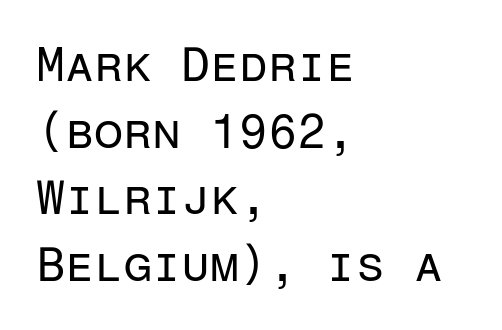
Interline gaps are of average width in this sample. The rendering uses typewriter-style spacing with identical character cells. Vertical strokes here are truly vertical. Typeset ragged right — the left edge is the straight one. Grotesque or geometric, the face here clearly has no serifs.
